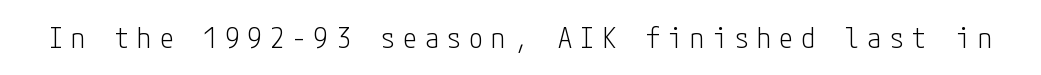
{"serif": "no", "italic": "no", "bold": "no", "weight": "light", "width": "condensed", "stroke_contrast": "low", "x_height": "medium", "underline": "no", "letter_spacing": "wide", "letter_spacing_em": 0.29, "glyph_px": 28}
